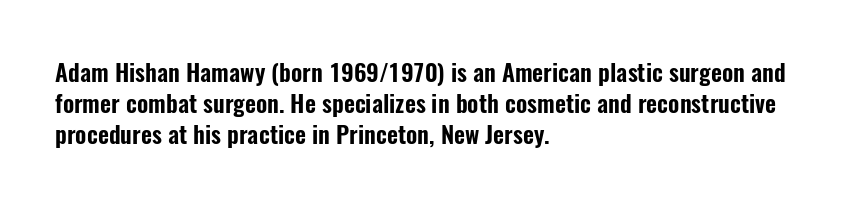
{"italic": "no", "underline": "no", "align": "left", "line_spacing": "normal", "line_spacing_ratio": 1.29, "letter_spacing": "normal", "letter_spacing_em": 0.0, "glyph_px": 24}
